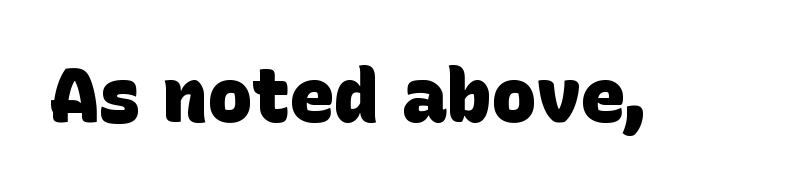
{"serif": "no", "bold": "yes", "weight": "heavy", "width": "normal", "stroke_contrast": "low", "x_height": "large", "monospaced": "no", "underline": "no", "letter_spacing": "normal", "letter_spacing_em": 0.0, "glyph_px": 75}
